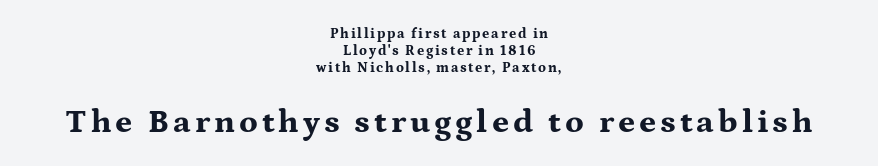
Every letter is thick-stroked: bold, no question. Proportional: the letters do not fall into vertical columns. The zone under the glyphs is completely vacant. The axis of the letterforms is exactly vertical. Horizontally, the lines are justified to the midpoint only. Are there feet on the stems? There are — it's a serif.
